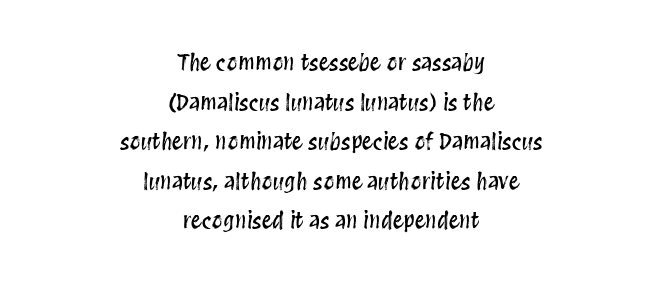
{"italic": "no", "underline": "no", "align": "center", "line_spacing_ratio": 1.8, "letter_spacing": "normal", "letter_spacing_em": 0.0, "glyph_px": 22}
